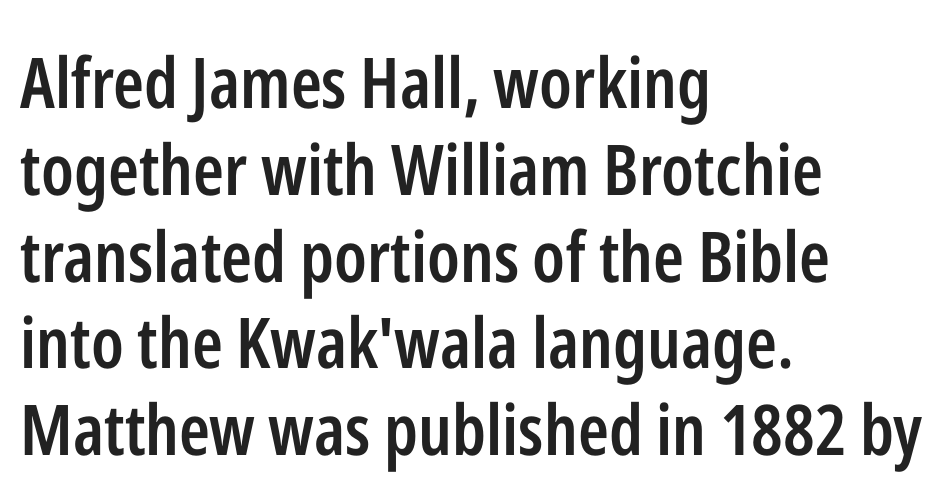
The image shows 70 px semibold, condensed sans-serif type, upright; set left-aligned, line spacing 1.24x, normal letter spacing, not underlined; low stroke contrast and a medium x-height.
